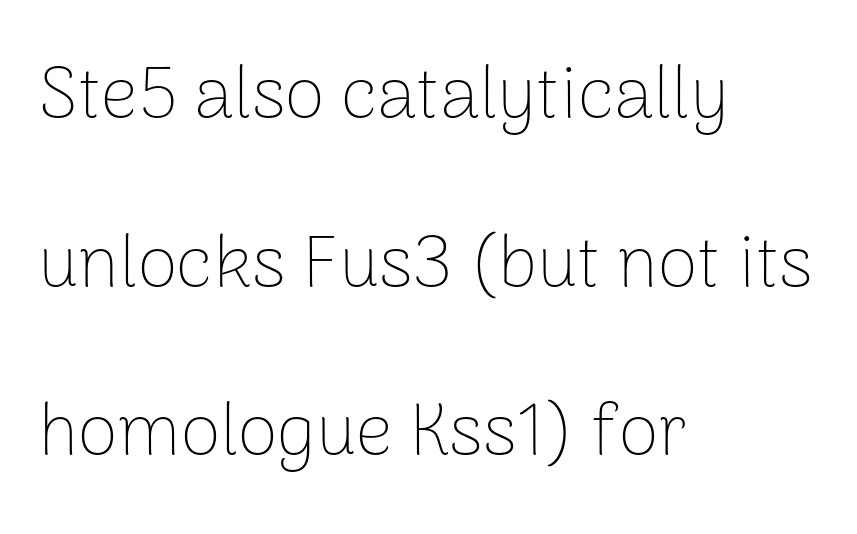
The face used here is proportionally spaced, like ordinary book or web type. Ordinary non-slanted type is in use. No heavy texture on the line: the type isn't bold. Compared with typical body copy, the letter spacing here is the same.
